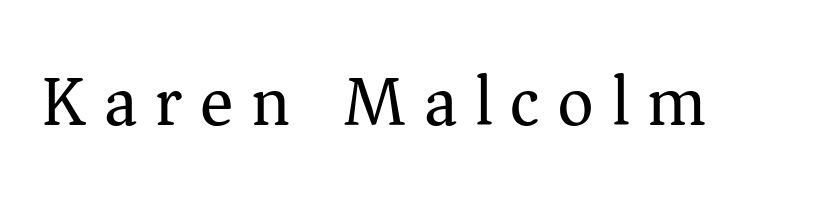
Unlike a clean sans, this face finishes its strokes with serifs. Type without underlining. Varying glyph widths throughout — classic text-font behaviour. When letters stand straight like this, we call the style roman or upright. The characters are drawn with everyday or finer stroke widths.
